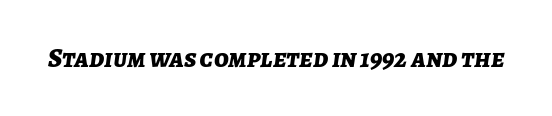
{"italic": "yes", "lean": "right", "slant_degrees": 7, "bold": "yes", "underline": "no", "letter_spacing": "normal", "letter_spacing_em": 0.0, "glyph_px": 27}
